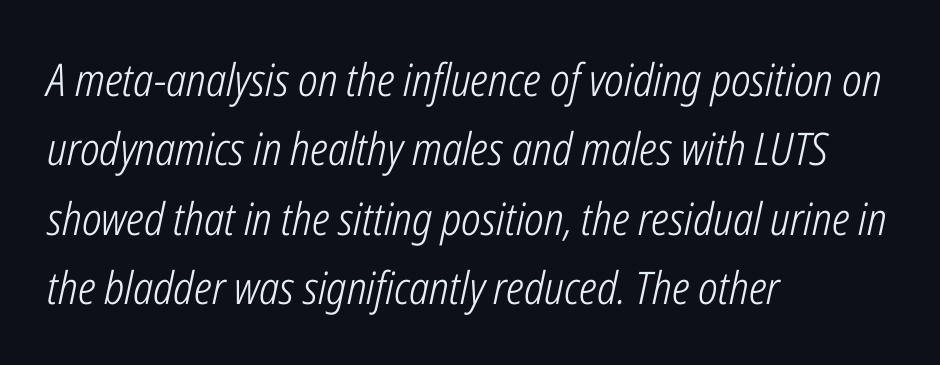
A student would call this left alignment; a typographer would say flush left, rag right. Plain, unruled lines of type. Notice how the stems are inclined rather than vertical — that's the hallmark of italics. Successive baselines arrive at the customary interval.
